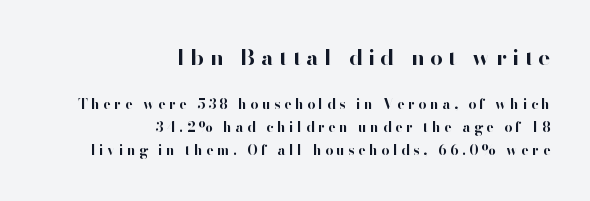
In terms of leading, this rendering sits right in the middle. Beneath every word, the page is bare. Caption: expanded tracking, letters set apart. Scale decreases going downward across the two blocks.
